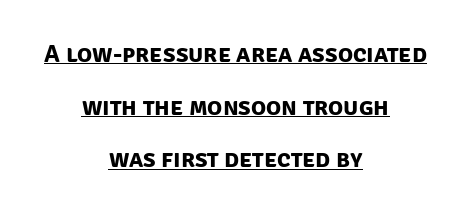
Q: Is the text bold? A: Yes.
Q: Is the text underlined? A: Yes.
Q: How is the paragraph aligned? A: Centered.
Q: Is the spacing between letters normal or unusually wide? A: Normal.
Q: Is the spacing between lines tight, normal or loose? A: Loose.
